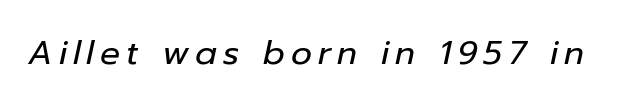
{"italic": "yes", "lean": "right", "slant_degrees": 12, "bold": "no", "weight": "regular", "width": "normal", "stroke_contrast": "low", "x_height": "medium", "monospaced": "no", "underline": "no", "glyph_px": 33}
